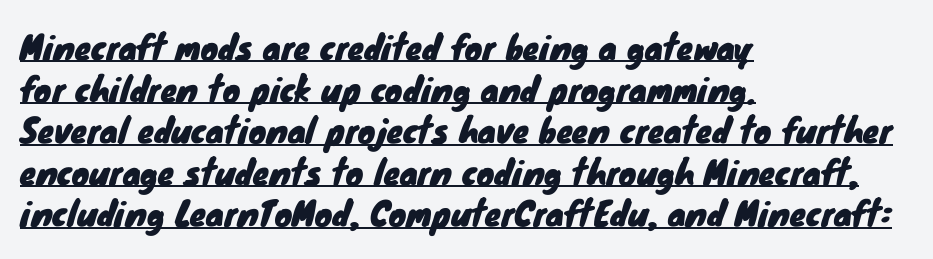
Q: Is the typeface a serif or a sans-serif typeface? A: Sans-serif.
Q: Is the text underlined? A: Yes.
Q: How is the paragraph aligned? A: Left-aligned.
Q: Is the spacing between letters normal or unusually wide? A: Normal.
Q: Is the spacing between lines tight, normal or loose? A: Normal.
Q: Width (condensed, normal, or wide)? A: Normal.
Q: Stroke contrast? A: Low.
Q: x-height? A: Small.
Q: Monospaced? A: No.
